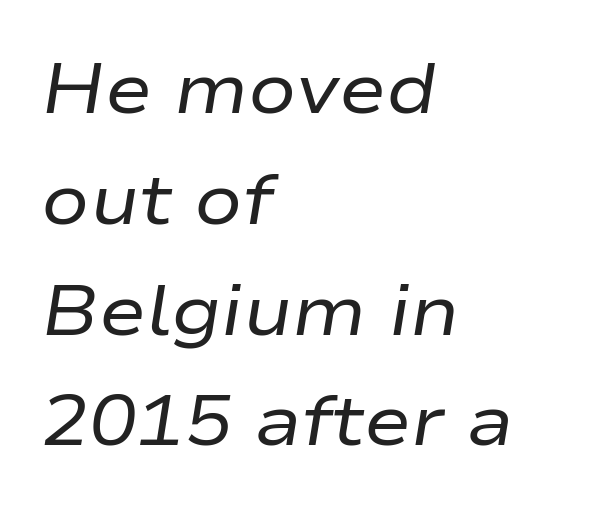
{"italic": "yes", "lean": "right", "slant_degrees": 9, "bold": "no", "weight": "regular", "width": "wide", "stroke_contrast": "low", "x_height": "medium", "monospaced": "no", "underline": "no", "align": "left", "line_spacing": "normal", "line_spacing_ratio": 1.56, "letter_spacing": "normal", "letter_spacing_em": 0.0, "glyph_px": 71}
